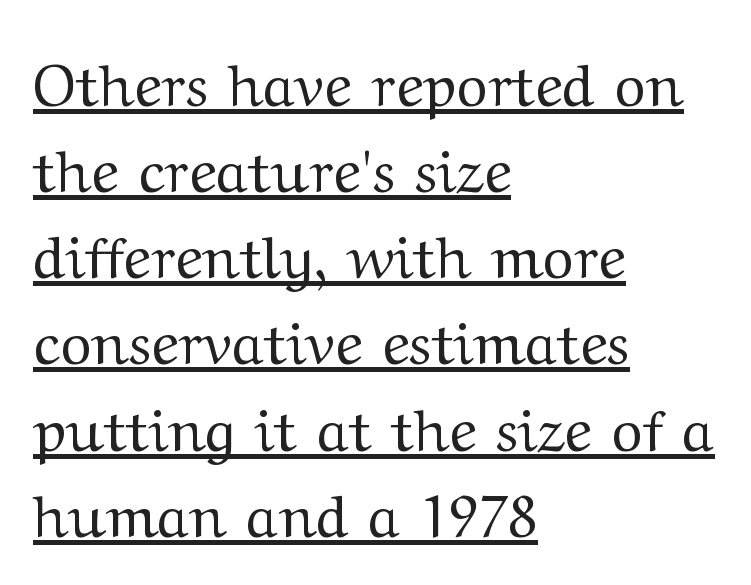
Unlike italic type, these characters show no tilt at all. Between one letter and the next there's only the usual sliver of space. Note the varied advance widths — an 'i' is clearly narrower than an 'm'. Like a heading marked for emphasis, these lines bear an underscore. Each stroke keeps to a modest, everyday thickness or less. Does the copy run flush right? No — it runs flush left.
